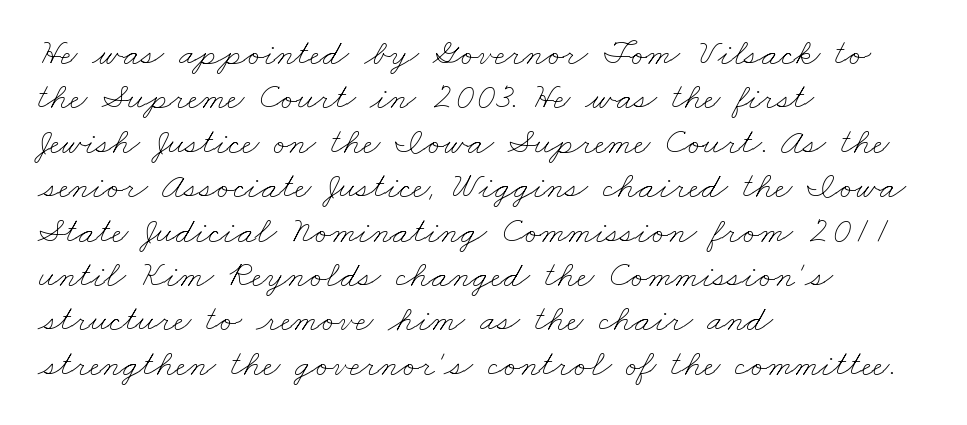
A quiet, ordinary-to-light weight characterises the typeface. Looks like regular typesetting: each glyph gets only the width it needs. Decoration check: the copy has no underline. The gaps between neighbouring characters are ordinary and unremarkable.
